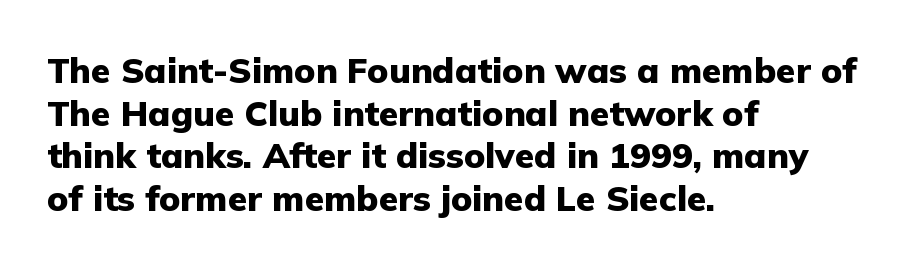
The image shows 35 px heavy sans-serif type, upright; set left-aligned, line spacing 1.22x, normal letter spacing, not underlined; low stroke contrast and a medium x-height.
